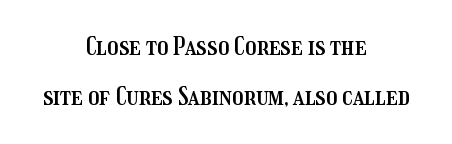
Q: Is the text italic (slanted)? A: No, it is upright.
Q: Is the text underlined? A: No.
Q: How is the paragraph aligned? A: Centered.
Q: Is the spacing between letters normal or unusually wide? A: Normal.
Q: Is the spacing between lines tight, normal or loose? A: Loose.
